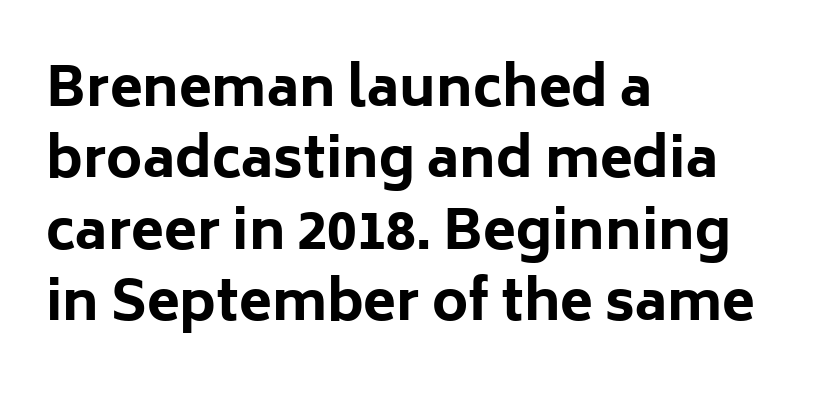
Emphasis by weight is at full strength: bold. The passage shown has conventional tracking throughout. You could not count columns in this text — the font is proportionally spaced. The rendering shows plain stroke endings on the letterforms — a sans-serif design. This rendering features lettering with no underline.
